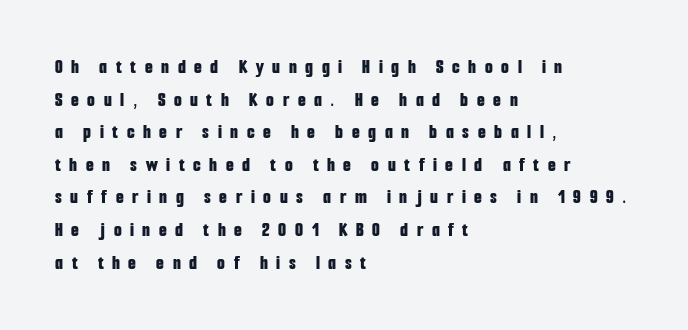
Q: Is the text bold? A: Yes.
Q: Is the text italic (slanted)? A: No, it is upright.
Q: Is the text underlined? A: No.
Q: How is the paragraph aligned? A: Left-aligned.
Q: Is the spacing between letters normal or unusually wide? A: Unusually wide.
Q: Is the spacing between lines tight, normal or loose? A: Normal.
